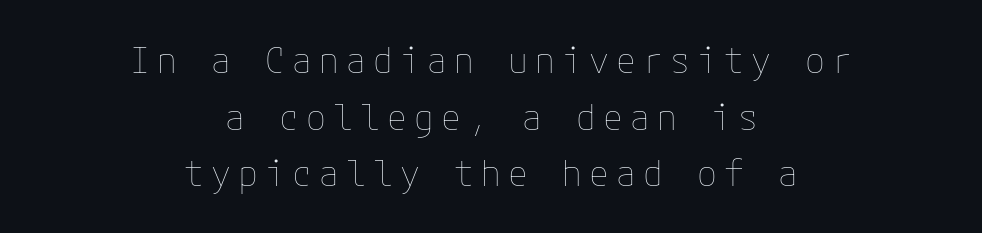
{"italic": "no", "bold": "no", "weight": "thin", "width": "normal", "stroke_contrast": "low", "x_height": "medium", "underline": "no", "align": "center", "line_spacing": "normal", "line_spacing_ratio": 1.57, "letter_spacing": "wide", "letter_spacing_em": 0.2, "glyph_px": 36}
